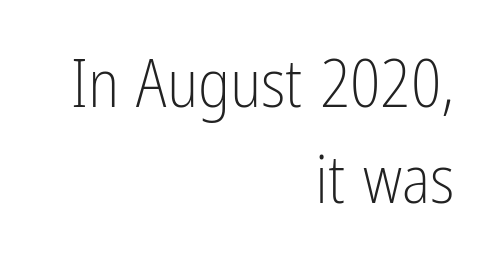
{"serif": "no", "italic": "no", "bold": "no", "weight": "light", "width": "condensed", "stroke_contrast": "low", "x_height": "medium", "monospaced": "no", "underline": "no", "align": "right", "line_spacing": "normal", "line_spacing_ratio": 1.44, "letter_spacing": "normal", "letter_spacing_em": 0.0, "glyph_px": 67}
